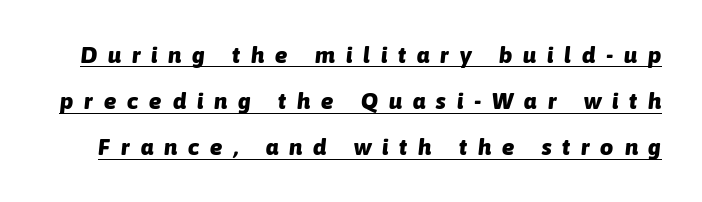
The image shows 23 px bold type, italic (leaning right); set loose line spacing (2.01x), unusually wide letter spacing (+0.48 em), underlined.
